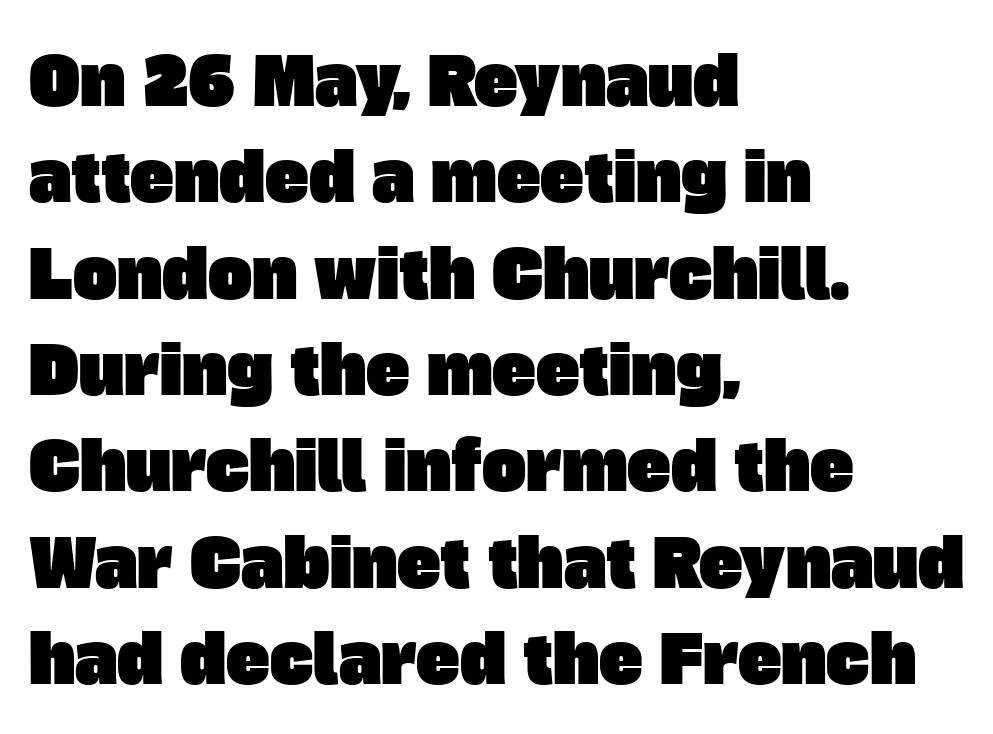
Q: Is the typeface a serif or a sans-serif typeface? A: Sans-serif.
Q: Is the text underlined? A: No.
Q: How is the paragraph aligned? A: Left-aligned.
Q: Is the spacing between letters normal or unusually wide? A: Normal.
Q: Is the spacing between lines tight, normal or loose? A: Normal.
Q: Width (condensed, normal, or wide)? A: Normal.
Q: Stroke contrast? A: Low.
Q: x-height? A: Large.
Q: Monospaced? A: No.
